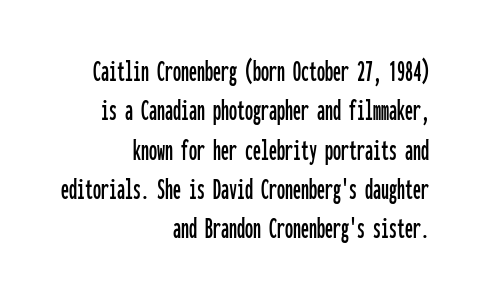
{"serif": "no", "italic": "no", "width": "condensed", "stroke_contrast": "low", "x_height": "medium", "monospaced": "yes", "underline": "no", "align": "right", "line_spacing_ratio": 1.23, "letter_spacing": "normal", "letter_spacing_em": 0.0, "glyph_px": 32}
